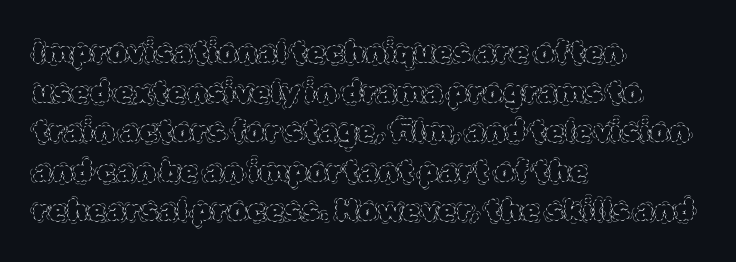
Q: Is the text bold? A: No.
Q: Is the text italic (slanted)? A: No, it is upright.
Q: Is the text underlined? A: No.
Q: How is the paragraph aligned? A: Left-aligned.
Q: Is the spacing between letters normal or unusually wide? A: Normal.
Q: Is the spacing between lines tight, normal or loose? A: Normal.
Q: Width (condensed, normal, or wide)? A: Normal.
Q: x-height? A: Large.
Q: Monospaced? A: No.
